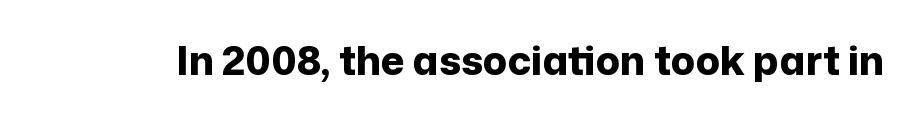
The type is set solid horizontally, with unmodified tracking. Descenders are the only things crossing below the line. Every letter is thick-stroked: bold, no question. Each letter keeps its own natural width here, so spacing adapts to shape.
